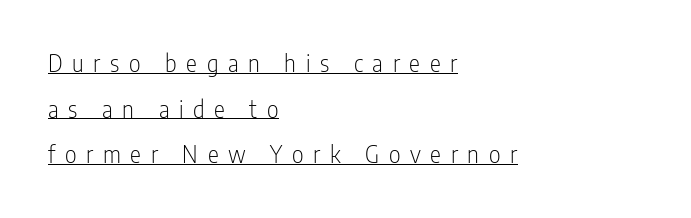
Q: Is the text bold? A: No.
Q: Is the text italic (slanted)? A: No, it is upright.
Q: Is the text underlined? A: Yes.
Q: How is the paragraph aligned? A: Left-aligned.
Q: Is the spacing between letters normal or unusually wide? A: Unusually wide.
Q: Is the spacing between lines tight, normal or loose? A: Loose.
